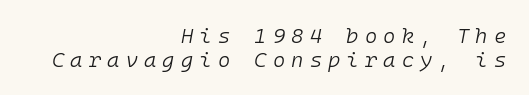
{"italic": "yes", "lean": "right", "slant_degrees": 10, "bold": "no", "underline": "no", "align": "right", "line_spacing": "tight", "line_spacing_ratio": 1.13, "letter_spacing": "wide", "letter_spacing_em": 0.29, "glyph_px": 21}
